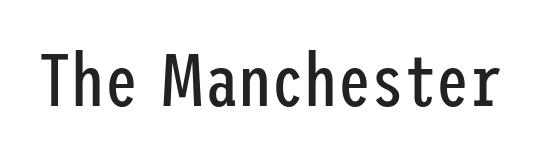
The image shows 74 px regular-weight, condensed sans-serif type, upright; set normal letter spacing, not underlined; low stroke contrast and a medium x-height.
